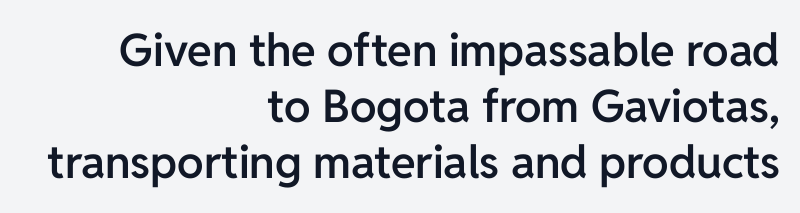
In CSS terms this would be text-align: right. A typesetter would call this proportional, since set widths differ per character. Emphasis by weight is partial: semibold. The letters carry no serifs — their stems end cleanly without finishing strokes.
